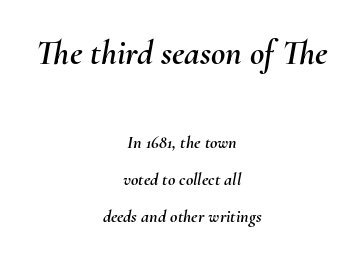
The image shows 35 px text type, italic (leaning right); set centered, loose line spacing (2.05x), normal letter spacing, not underlined; the first (top) block is 1.94x larger; medium stroke contrast and a small x-height.
